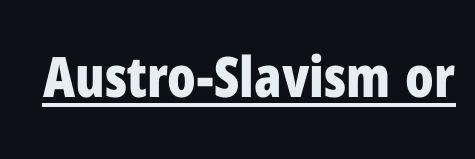
{"serif": "no", "italic": "no", "bold": "yes", "weight": "bold", "width": "condensed", "stroke_contrast": "low", "x_height": "medium", "monospaced": "no", "underline": "yes", "letter_spacing": "normal", "letter_spacing_em": 0.0, "glyph_px": 56}
